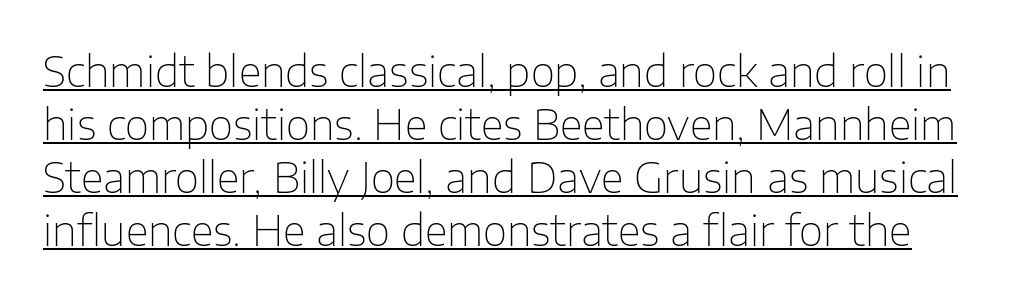
Every stem runs plumb, perpendicular to the baseline. Honestly, the underline is the first thing you notice here. This sample has the flowing, uneven cadence of proportional lettering. Grotesque or geometric, the face here clearly has no serifs. Interline gaps are of average width in this sample.
